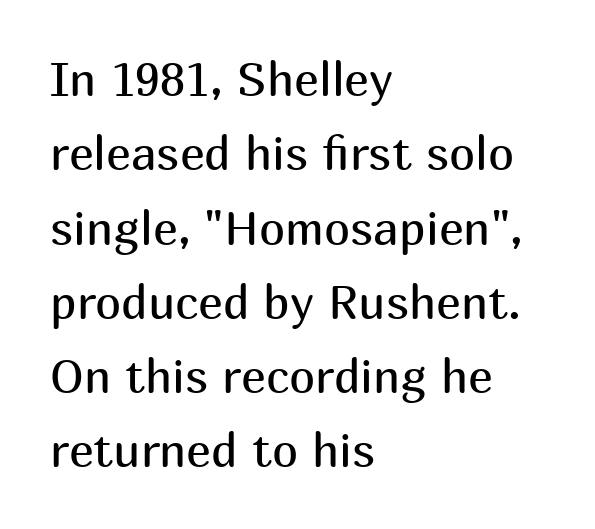
The face looks like a standard text weight, possibly lighter. Nothing sits at the stroke ends, so this counts as sans-serif. A typesetter would call this proportional, since set widths differ per character. The letters stand upright; this is a roman face. The face used here is rendered with its standard letterfit.
